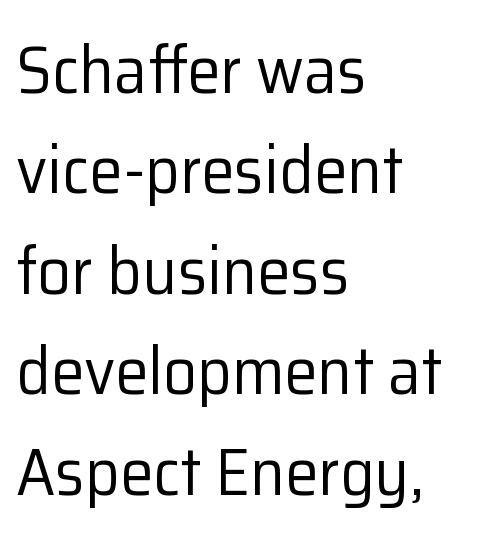
{"serif": "no", "italic": "no", "bold": "no", "weight": "regular", "width": "normal", "stroke_contrast": "low", "x_height": "medium", "monospaced": "no", "underline": "no", "align": "left", "line_spacing": "normal", "line_spacing_ratio": 1.5, "letter_spacing": "normal", "letter_spacing_em": 0.0, "glyph_px": 67}
